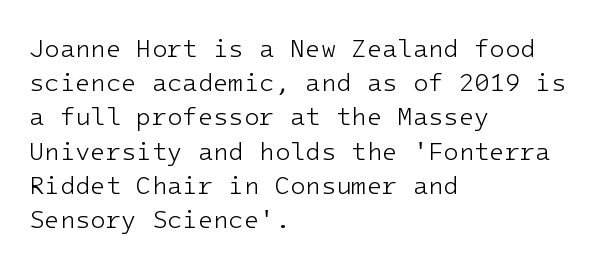
The image shows 25 px text type, upright; set left-aligned, normal line spacing (1.37x), normal letter spacing, not underlined.
